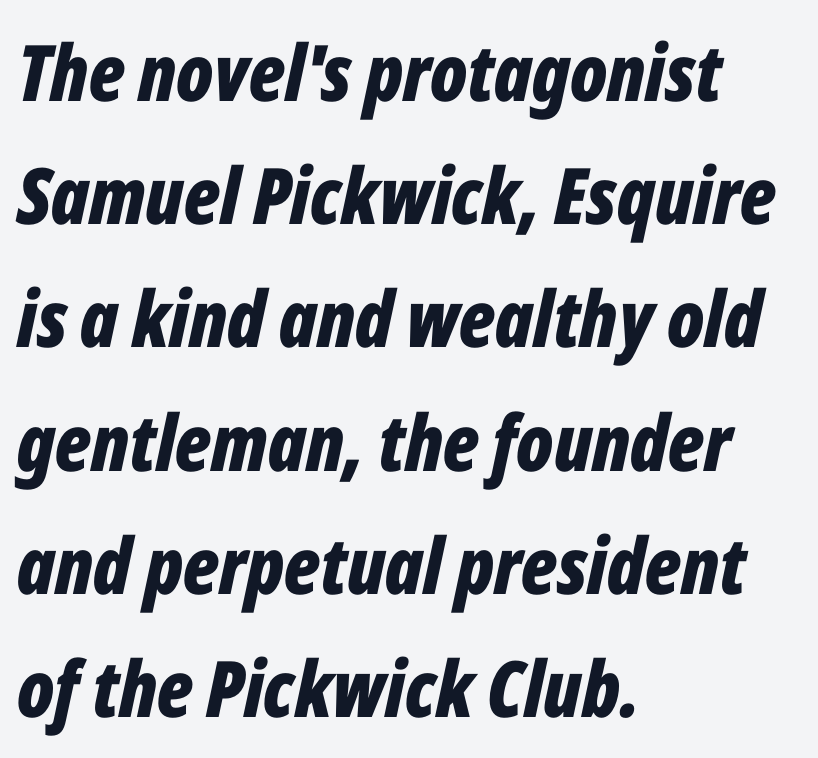
These lines keep a tight, regular rhythm from letter to letter. Is there much room between lines? A standard amount, neither cramped nor airy. A typesetter would mark this as italic. Casual observation: everything's shoved over to the left.
